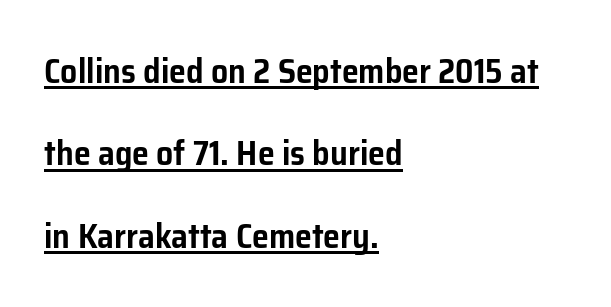
Nothing sits at the stroke ends, so this counts as sans-serif. Vertical strokes here are truly vertical. How are the letters spaced? Ordinarily, with no added tracking. Spacing verdict: proportional, widths tailored to each character.
